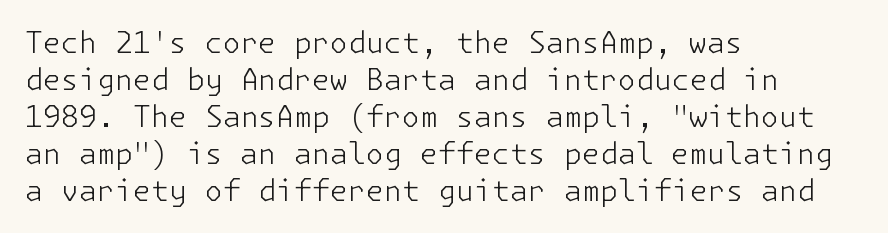
{"serif": "no", "italic": "no", "bold": "no", "weight": "light", "width": "normal", "stroke_contrast": "low", "x_height": "medium", "underline": "no", "align": "left", "line_spacing": "normal", "line_spacing_ratio": 1.28, "letter_spacing": "normal", "letter_spacing_em": 0.0, "glyph_px": 29}
